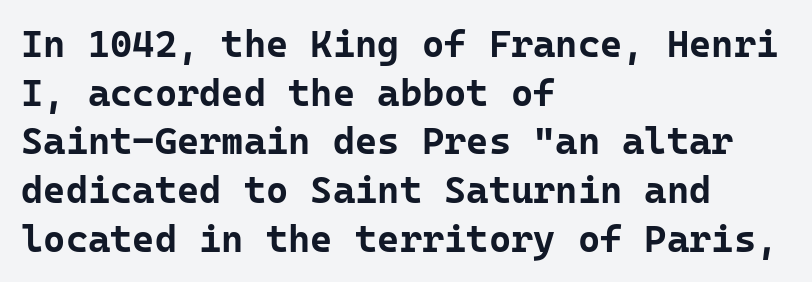
{"serif": "no", "italic": "no", "bold": "yes", "weight": "bold", "width": "normal", "stroke_contrast": "low", "x_height": "medium", "monospaced": "yes", "underline": "no", "align": "left", "line_spacing": "normal", "line_spacing_ratio": 1.28, "letter_spacing": "normal", "letter_spacing_em": 0.0, "glyph_px": 38}
